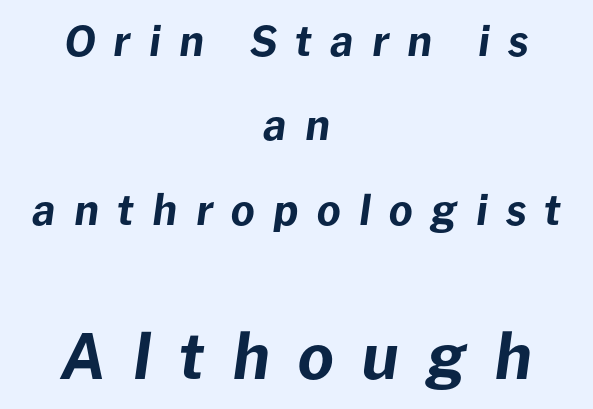
{"italic": "yes", "lean": "right", "slant_degrees": 8, "bold": "yes", "weight": "bold", "width": "normal", "stroke_contrast": "low", "x_height": "medium", "monospaced": "no", "underline": "no", "align": "center", "line_spacing": "loose", "line_spacing_ratio": 2.06, "letter_spacing": "wide", "letter_spacing_em": 0.45, "larger_block": "second", "size_ratio": 1.51, "glyph_px": 62}
